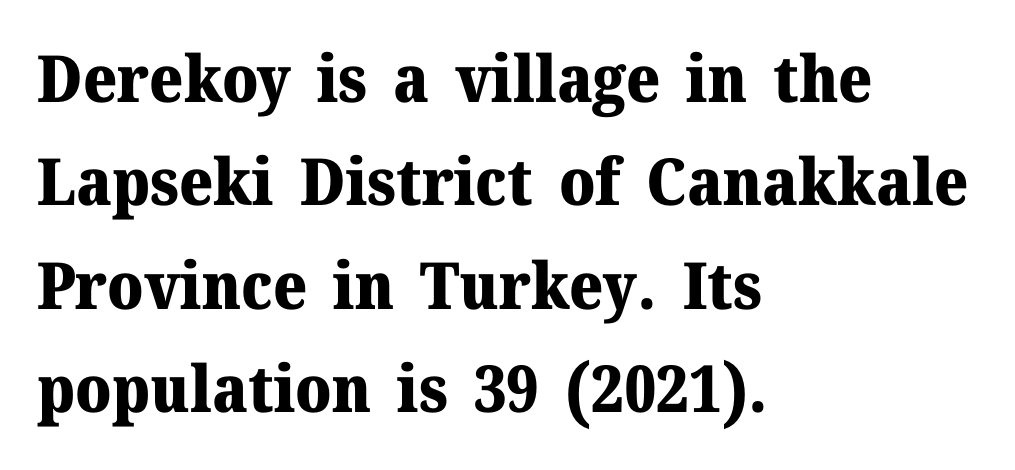
{"serif": "yes", "italic": "no", "bold": "yes", "weight": "heavy", "width": "normal", "stroke_contrast": "medium", "x_height": "medium", "monospaced": "no", "underline": "no", "align": "left", "line_spacing": "normal", "line_spacing_ratio": 1.59, "letter_spacing": "normal", "letter_spacing_em": 0.0, "glyph_px": 65}
